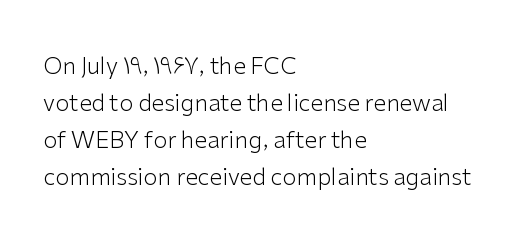
{"italic": "no", "bold": "no", "underline": "no", "align": "left", "line_spacing": "normal", "line_spacing_ratio": 1.61, "letter_spacing": "normal", "letter_spacing_em": 0.0, "glyph_px": 23}
